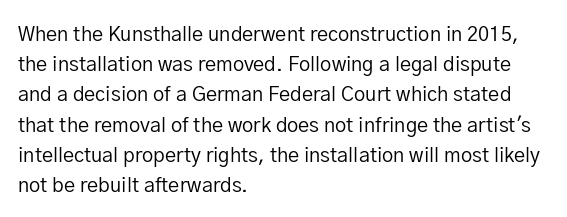
The image shows 20 px text type, upright; set left-aligned, normal line spacing (1.51x), normal letter spacing, not underlined.
